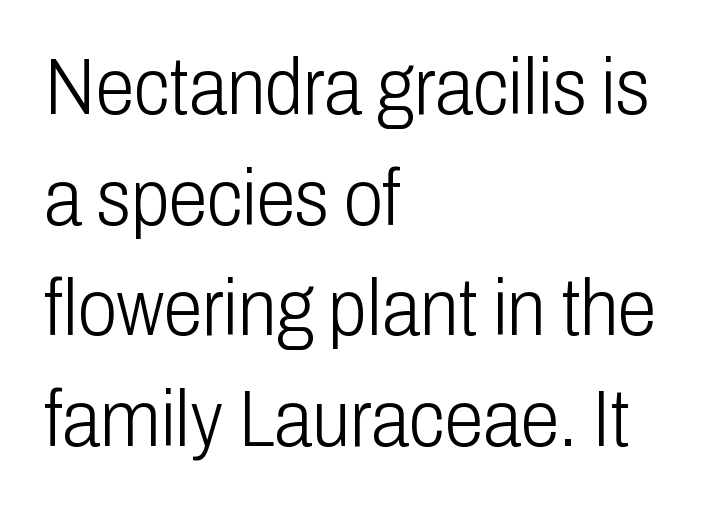
{"serif": "no", "italic": "no", "bold": "no", "weight": "light", "width": "condensed", "stroke_contrast": "low", "x_height": "medium", "monospaced": "no", "underline": "no", "align": "left", "line_spacing": "normal", "line_spacing_ratio": 1.4, "letter_spacing": "normal", "letter_spacing_em": 0.0, "glyph_px": 79}
